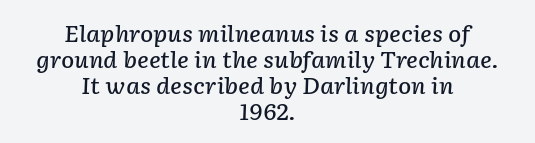
The letters are slanted; this is an italic face. Type without underlining. Notice the strokes are somewhat thickened but not fully heavy: this is a semibold. This sample is center-justified, so both line endings float freely. Honestly, the letter spacing is just normal — you wouldn't notice it.
